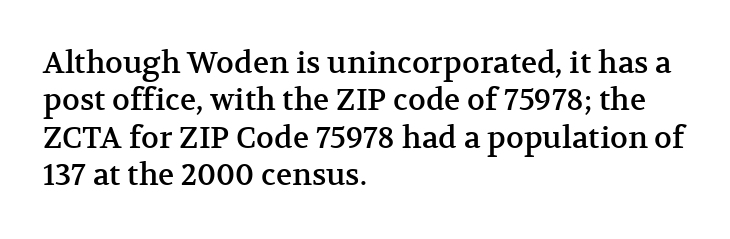
{"serif": "yes", "italic": "no", "width": "normal", "stroke_contrast": "medium", "x_height": "medium", "monospaced": "no", "underline": "no", "align": "left", "line_spacing": "normal", "line_spacing_ratio": 1.25, "letter_spacing": "normal", "letter_spacing_em": 0.0, "glyph_px": 30}
